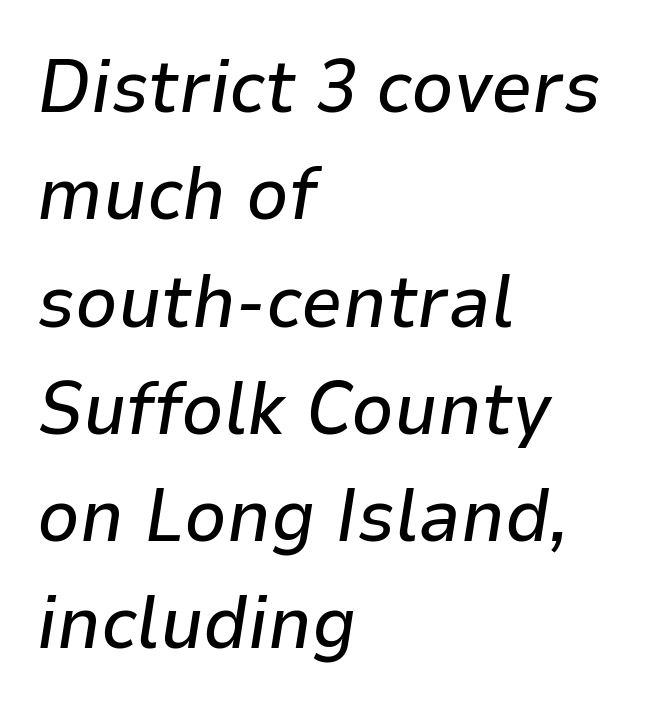
{"italic": "yes", "lean": "right", "slant_degrees": 9, "width": "normal", "stroke_contrast": "low", "x_height": "medium", "monospaced": "no", "underline": "no", "align": "left", "line_spacing": "normal", "line_spacing_ratio": 1.45, "letter_spacing": "normal", "letter_spacing_em": 0.0, "glyph_px": 74}
